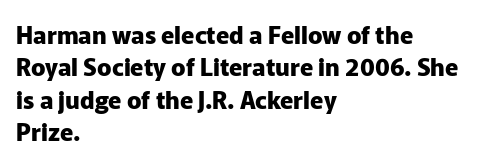
Q: Is the text bold? A: Yes.
Q: Is the text italic (slanted)? A: No, it is upright.
Q: Is the text underlined? A: No.
Q: How is the paragraph aligned? A: Left-aligned.
Q: Is the spacing between letters normal or unusually wide? A: Normal.
Q: Is the spacing between lines tight, normal or loose? A: Normal.
